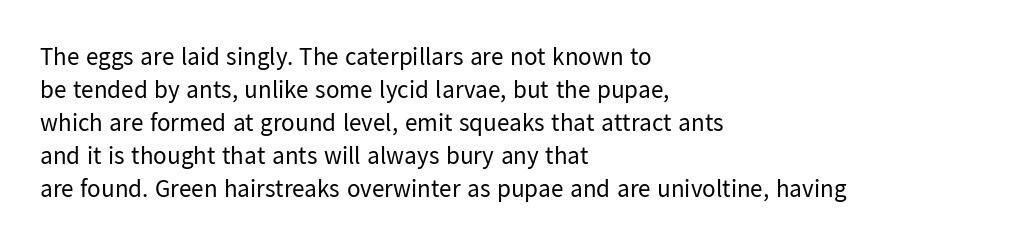
{"italic": "no", "bold": "no", "underline": "no", "align": "left", "line_spacing": "normal", "line_spacing_ratio": 1.32, "letter_spacing": "normal", "letter_spacing_em": 0.0, "glyph_px": 25}
